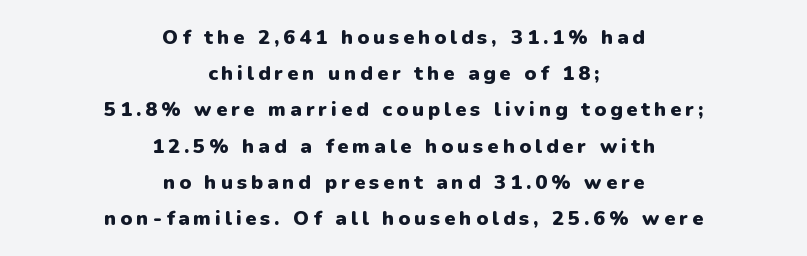
{"italic": "no", "bold": "yes", "underline": "no", "align": "center", "line_spacing_ratio": 1.81, "letter_spacing": "wide", "letter_spacing_em": 0.2, "glyph_px": 20}
